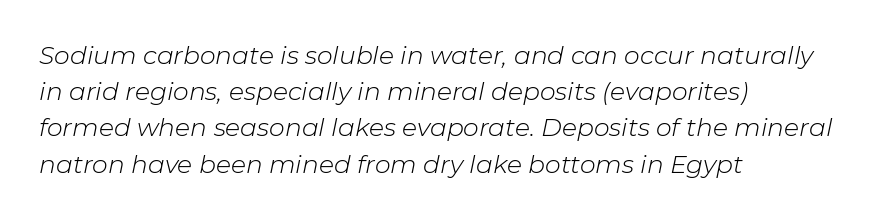
Q: Is the text bold? A: No.
Q: Is the text italic (slanted)? A: Yes, it leans right by about 11 degrees.
Q: Is the text underlined? A: No.
Q: How is the paragraph aligned? A: Left-aligned.
Q: Is the spacing between letters normal or unusually wide? A: Normal.
Q: Is the spacing between lines tight, normal or loose? A: Normal.
